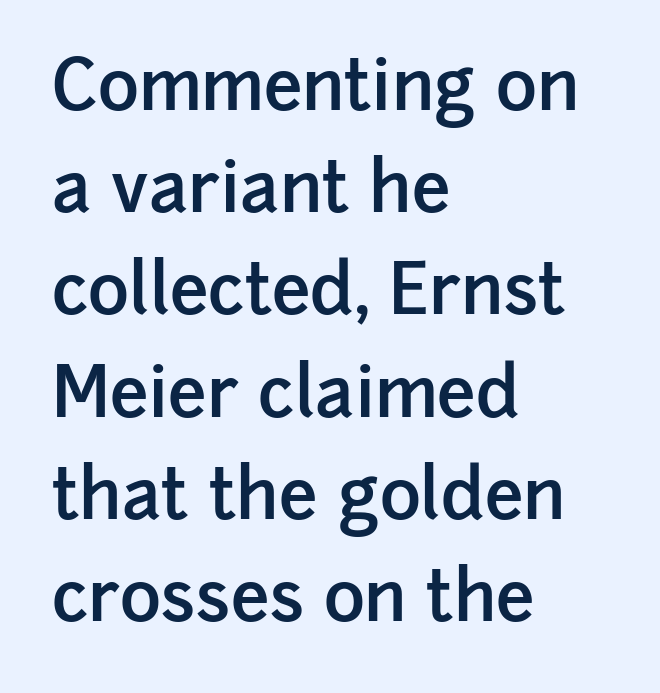
This sample has the flowing, uneven cadence of proportional lettering. The letters carry no serifs — their stems end cleanly without finishing strokes. The lines are quadded left. Does the leading feel generous? No, just average. Caption: standard tracking, unaltered. Lines of text with bare space underneath.
